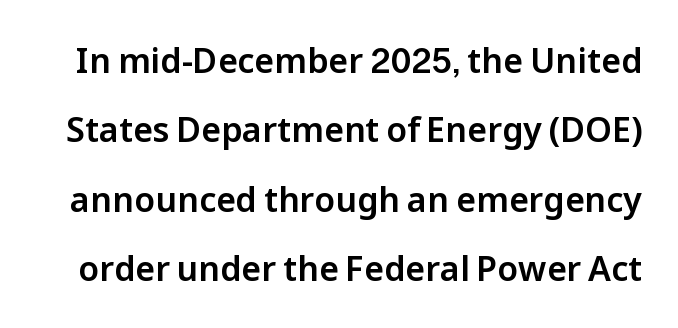
{"serif": "no", "italic": "no", "width": "normal", "stroke_contrast": "low", "x_height": "medium", "monospaced": "no", "underline": "no", "line_spacing": "loose", "line_spacing_ratio": 2.04, "letter_spacing": "normal", "letter_spacing_em": 0.0, "glyph_px": 34}
